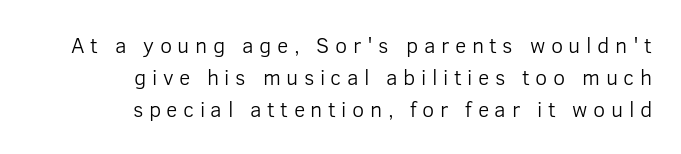
Characters follow at a spacing far wider than the type designer built in. A typesetter would mark this as roman, not italic. The strokes carry an ordinary text weight at most. Typeset ragged left — the right edge is the straight one.
